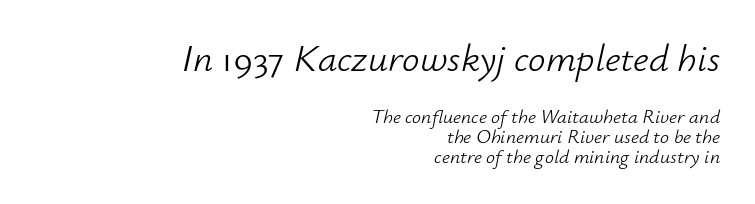
The characters are drawn with everyday or finer stroke widths. In terms of leading, this rendering errs on the cramped side. The whole block is typeset with a tilt. The designer gave the opening block more size than the closing block. Honestly, there is no underline to notice here at all. Character widths vary here, with narrow letters taking less room than wide ones.
